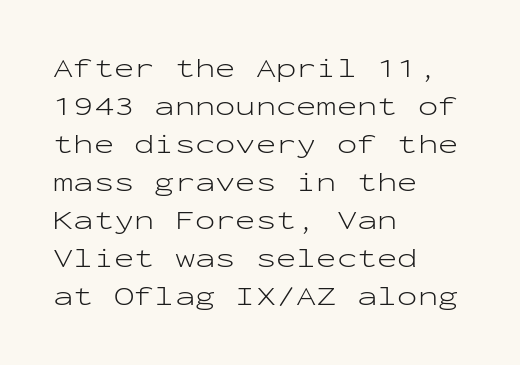
The designer left line spacing at the default. A classic flush-left, rag-right setting is used for this passage. The font sits on the lighter half of the weight spectrum, regular included. The letters stand straight up with perfectly vertical stems. No word sits above an underline.
